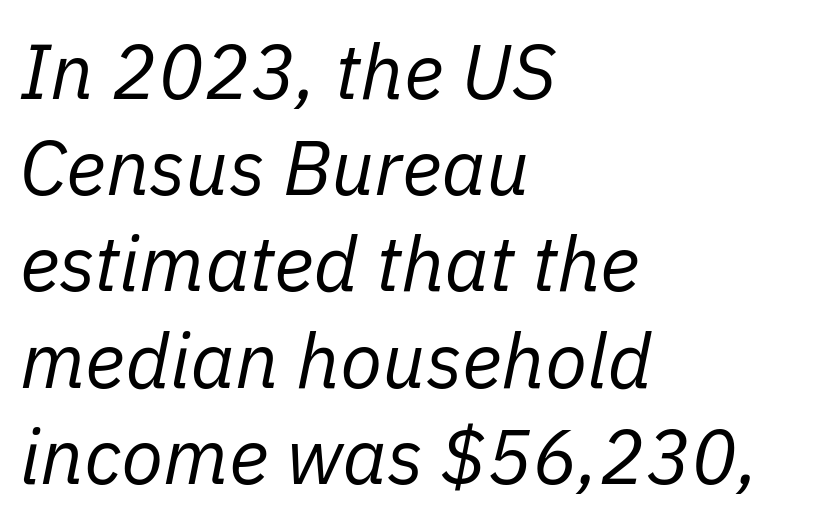
The image shows 77 px regular-weight type, italic (leaning right); set left-aligned, normal line spacing (1.25x), normal letter spacing, not underlined; low stroke contrast and a medium x-height.
